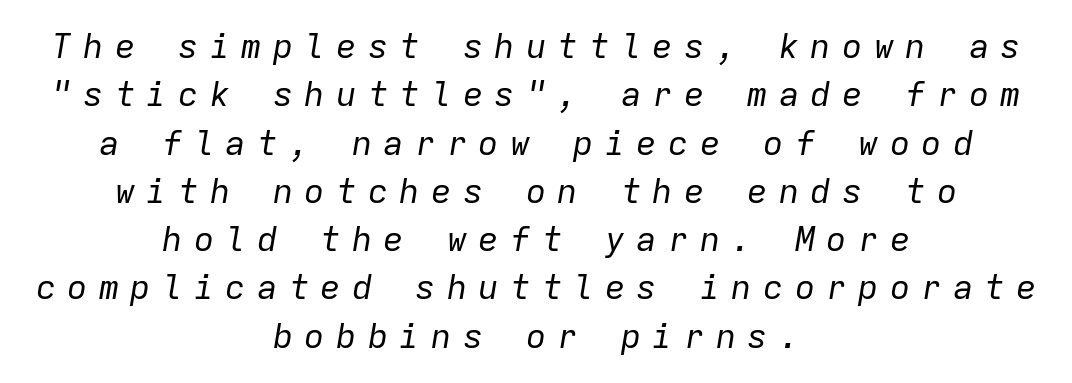
Q: Is the text bold? A: No.
Q: Is the text italic (slanted)? A: Yes, it leans right by about 9 degrees.
Q: Is the text underlined? A: No.
Q: How is the paragraph aligned? A: Centered.
Q: Is the spacing between letters normal or unusually wide? A: Unusually wide.
Q: Is the spacing between lines tight, normal or loose? A: Normal.
Q: Width (condensed, normal, or wide)? A: Normal.
Q: Stroke contrast? A: Low.
Q: x-height? A: Medium.
Q: Monospaced? A: Yes.
